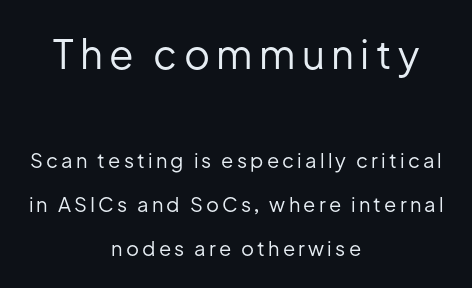
{"serif": "no", "italic": "no", "bold": "no", "weight": "regular", "width": "normal", "stroke_contrast": "low", "x_height": "medium", "monospaced": "no", "underline": "no", "align": "center", "line_spacing": "loose", "line_spacing_ratio": 2.2, "larger_block": "first", "size_ratio": 2.0, "glyph_px": 40}
